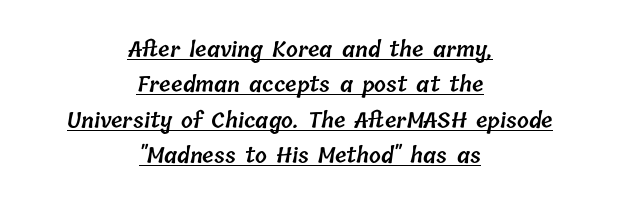
The image shows 21 px text type; set centered, normal line spacing (1.68x), normal letter spacing, underlined.
